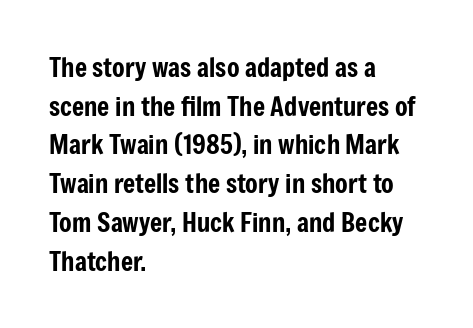
{"italic": "no", "underline": "no", "align": "left", "line_spacing": "normal", "line_spacing_ratio": 1.49, "letter_spacing": "normal", "letter_spacing_em": 0.0, "glyph_px": 26}
